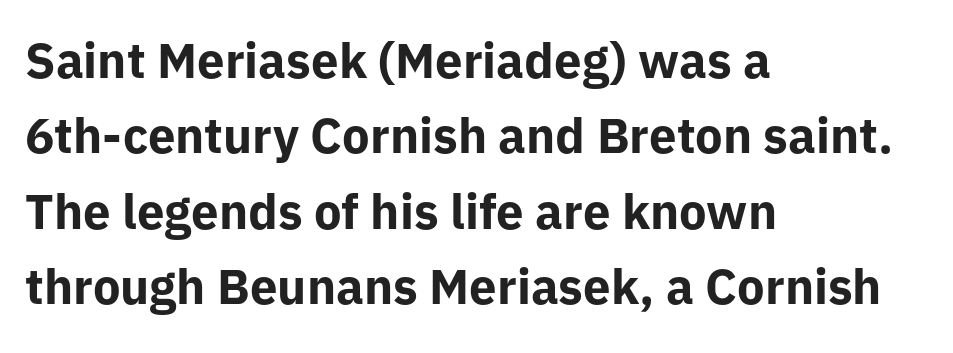
The image shows 49 px bold sans-serif type, upright; set left-aligned, normal line spacing (1.54x), normal letter spacing, not underlined; low stroke contrast and a medium x-height.
